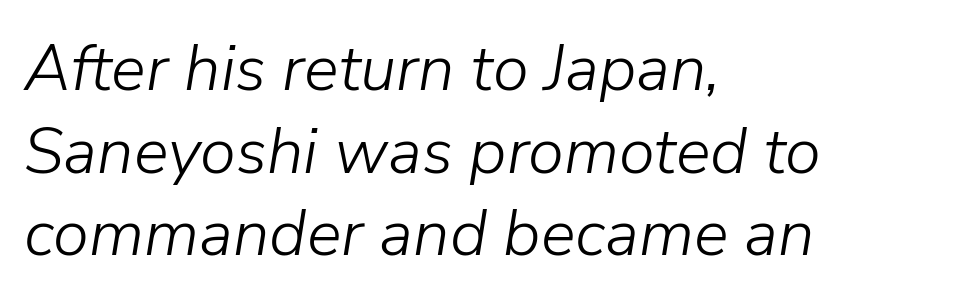
Q: Is the text bold? A: No.
Q: Is the text italic (slanted)? A: Yes, it leans right by about 9 degrees.
Q: Is the text underlined? A: No.
Q: How is the paragraph aligned? A: Left-aligned.
Q: Is the spacing between letters normal or unusually wide? A: Normal.
Q: Is the spacing between lines tight, normal or loose? A: Normal.
Q: Width (condensed, normal, or wide)? A: Normal.
Q: Stroke contrast? A: Low.
Q: x-height? A: Medium.
Q: Monospaced? A: No.
